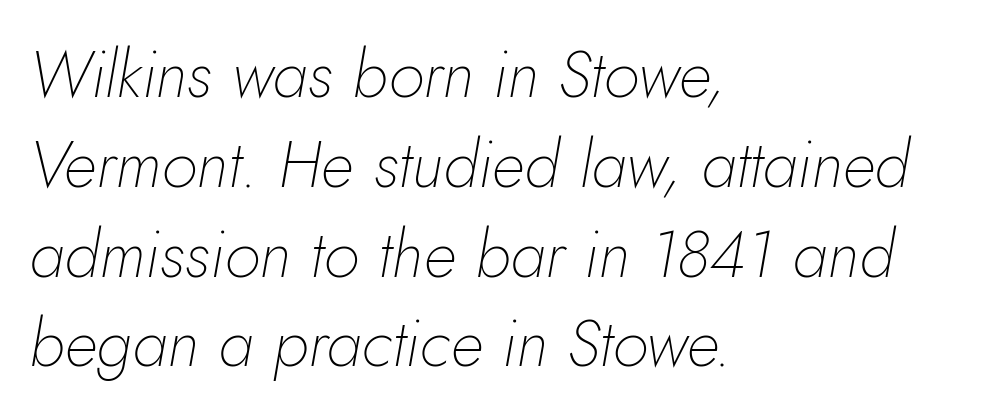
{"italic": "yes", "lean": "right", "slant_degrees": 10, "bold": "no", "weight": "thin", "width": "normal", "stroke_contrast": "low", "x_height": "small", "monospaced": "no", "underline": "no", "align": "left", "line_spacing": "normal", "line_spacing_ratio": 1.36, "letter_spacing": "normal", "letter_spacing_em": 0.0, "glyph_px": 66}
